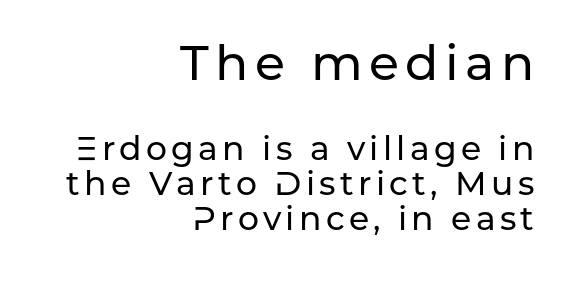
Q: Is the text italic (slanted)? A: No, it is upright.
Q: Is the typeface a serif or a sans-serif typeface? A: Sans-serif.
Q: Is the text underlined? A: No.
Q: How is the paragraph aligned? A: Right-aligned.
Q: Is the spacing between lines tight, normal or loose? A: Tight.
Q: Which block of text is set in a larger size, the first (top) or the second (bottom)? A: The first (top) one.
Q: Width (condensed, normal, or wide)? A: Normal.
Q: Stroke contrast? A: Low.
Q: x-height? A: Medium.
Q: Monospaced? A: No.
